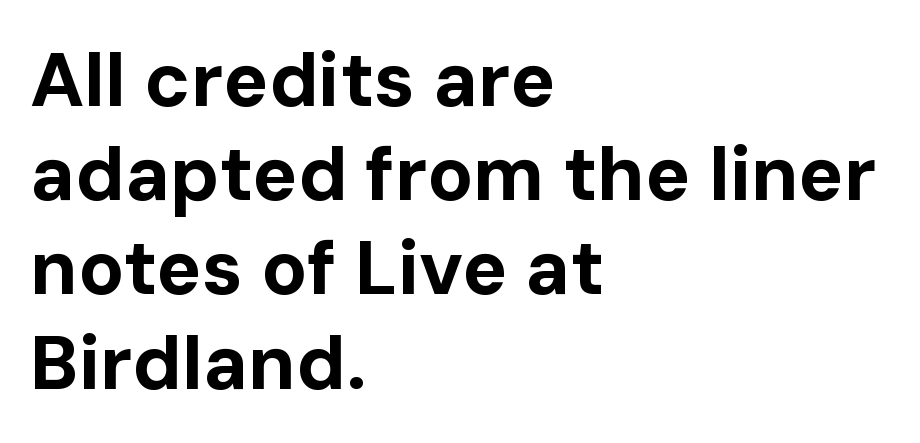
Heavy-handed strokes throughout: this text is bold. Designer's note — italics off, roman on. A typesetter would call this zero additional tracking. Clear beneath every line of the passage. Grotesque or geometric, the face here clearly has no serifs.
